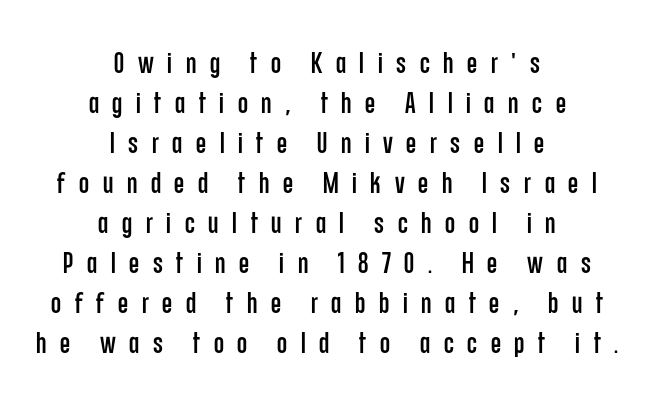
{"serif": "no", "italic": "no", "width": "condensed", "stroke_contrast": "low", "x_height": "large", "monospaced": "no", "underline": "no", "align": "center", "line_spacing": "normal", "line_spacing_ratio": 1.38, "letter_spacing": "wide", "letter_spacing_em": 0.47, "glyph_px": 29}
